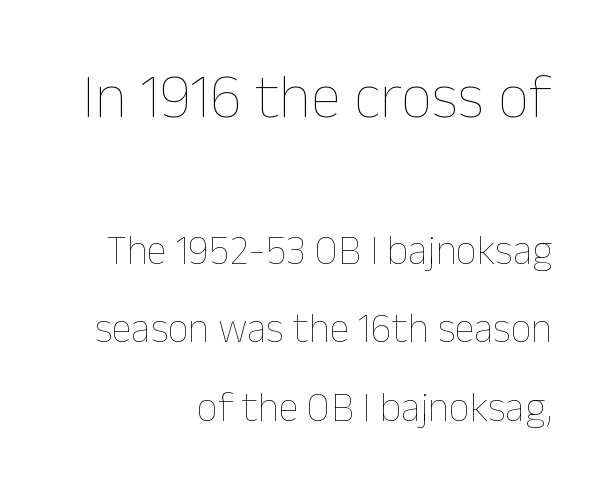
{"italic": "no", "bold": "no", "weight": "thin", "width": "normal", "stroke_contrast": "low", "x_height": "medium", "monospaced": "no", "underline": "no", "align": "right", "line_spacing": "loose", "line_spacing_ratio": 1.91, "letter_spacing": "normal", "letter_spacing_em": 0.0, "larger_block": "first", "size_ratio": 1.51, "glyph_px": 62}
